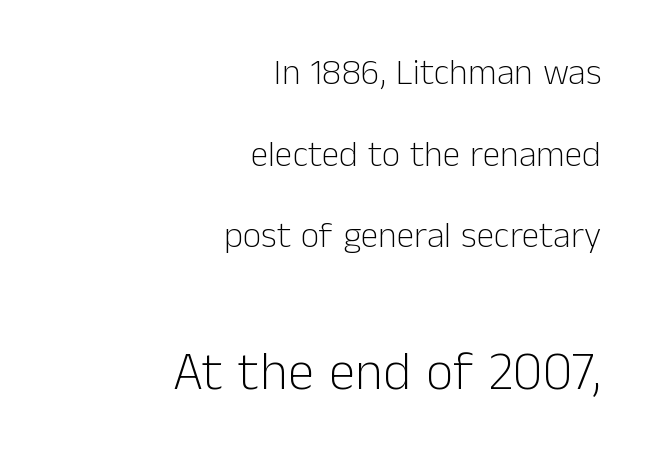
Q: Is the text bold? A: No.
Q: Is the text italic (slanted)? A: No, it is upright.
Q: Is the typeface a serif or a sans-serif typeface? A: Sans-serif.
Q: Is the text underlined? A: No.
Q: How is the paragraph aligned? A: Right-aligned.
Q: Is the spacing between letters normal or unusually wide? A: Normal.
Q: Is the spacing between lines tight, normal or loose? A: Loose.
Q: Which block of text is set in a larger size, the first (top) or the second (bottom)? A: The second (bottom) one.
Q: Width (condensed, normal, or wide)? A: Normal.
Q: Stroke contrast? A: Low.
Q: x-height? A: Medium.
Q: Monospaced? A: No.
